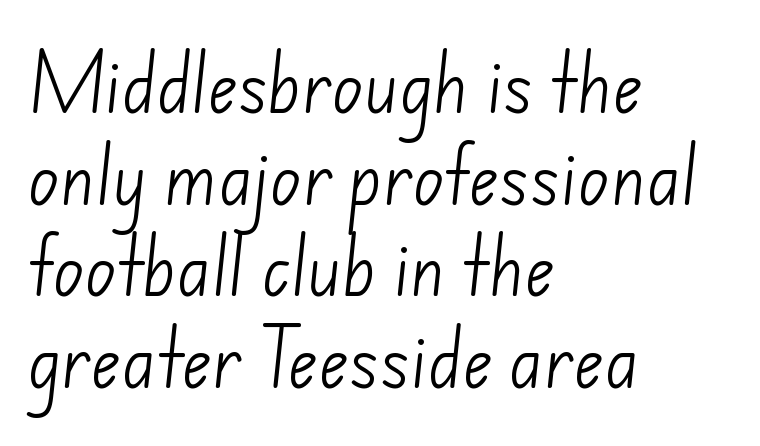
Q: Is the text bold? A: No.
Q: Is the typeface a serif or a sans-serif typeface? A: Sans-serif.
Q: Is the text underlined? A: No.
Q: How is the paragraph aligned? A: Left-aligned.
Q: Is the spacing between letters normal or unusually wide? A: Normal.
Q: Is the spacing between lines tight, normal or loose? A: Normal.
Q: Width (condensed, normal, or wide)? A: Normal.
Q: Stroke contrast? A: Low.
Q: x-height? A: Small.
Q: Monospaced? A: No.
